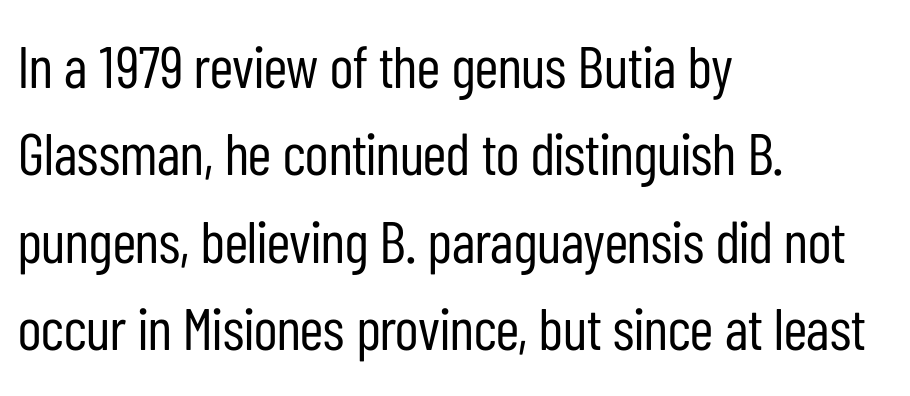
{"serif": "no", "italic": "no", "bold": "no", "weight": "regular", "width": "condensed", "stroke_contrast": "low", "x_height": "medium", "monospaced": "no", "underline": "no", "align": "left", "line_spacing": "normal", "line_spacing_ratio": 1.48, "letter_spacing": "normal", "letter_spacing_em": 0.0, "glyph_px": 59}
